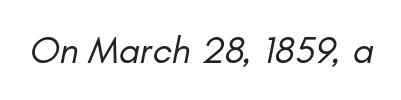
No extra tracking has been applied to these lines. Varying glyph widths throughout — classic text-font behaviour. Has an underline been added? It has not. The typography opts for an oblique posture over an upright one. Heft: none added — not bold.
